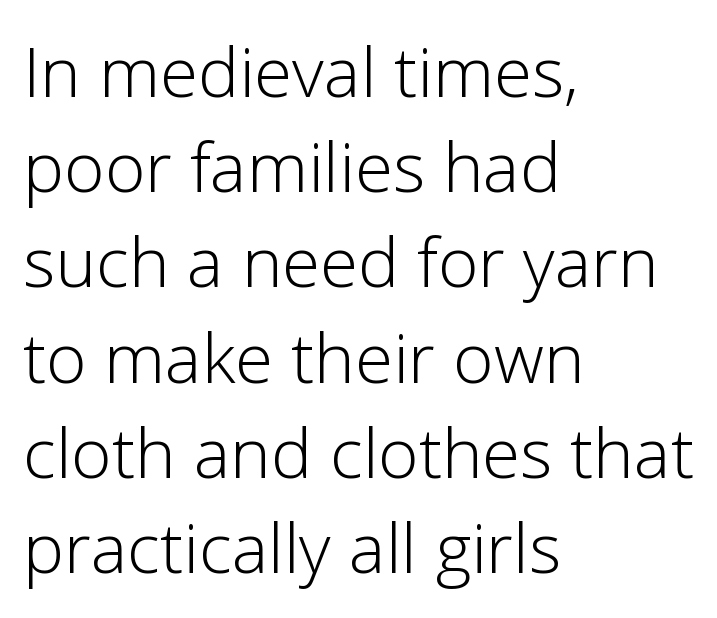
Q: Is the text bold? A: No.
Q: Is the text italic (slanted)? A: No, it is upright.
Q: Is the typeface a serif or a sans-serif typeface? A: Sans-serif.
Q: Is the text underlined? A: No.
Q: How is the paragraph aligned? A: Left-aligned.
Q: Is the spacing between letters normal or unusually wide? A: Normal.
Q: Is the spacing between lines tight, normal or loose? A: Normal.
Q: Width (condensed, normal, or wide)? A: Normal.
Q: Stroke contrast? A: Low.
Q: x-height? A: Medium.
Q: Monospaced? A: No.
